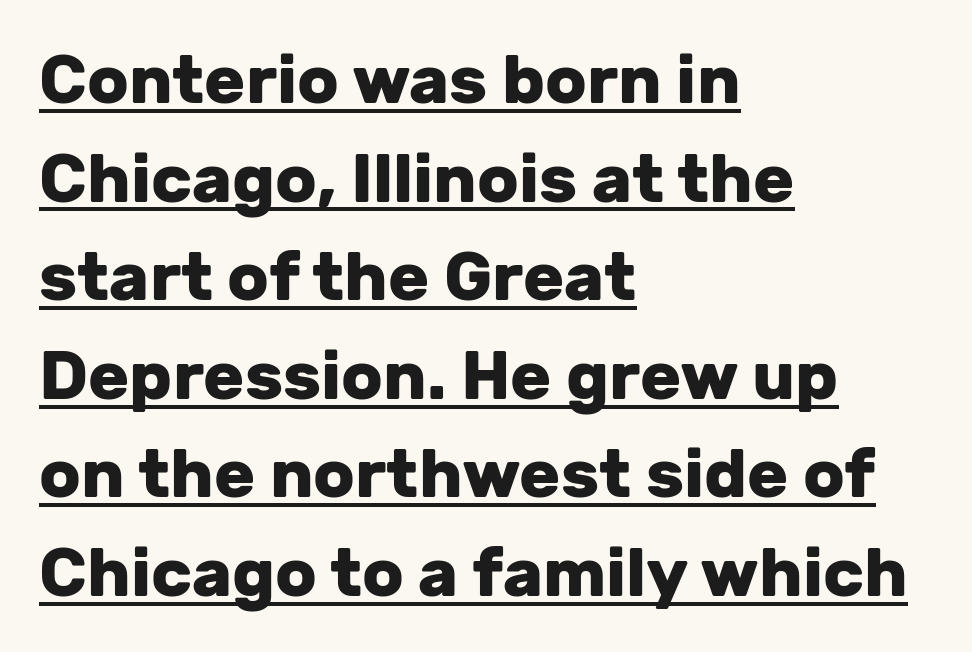
How would I describe the line gaps? Plain and ordinary. The passage shown is typeset with a sans-serif family. Chunky letters — that's bold for sure. Compared with a centered layout, this one pins lines to the left instead. Descenders here cross a horizontal rule under the line. Notice how the stems are strictly vertical — no italics here.
